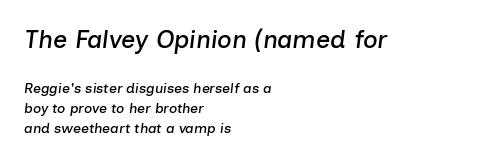
The letters sit at their default tracking, neither squeezed nor spread. The designer left line spacing at the default. The foot of each line stays bare and open. Of the two passages, the one on top uses the larger point size. The lines are quadded left. Designer's note — italics engaged.
